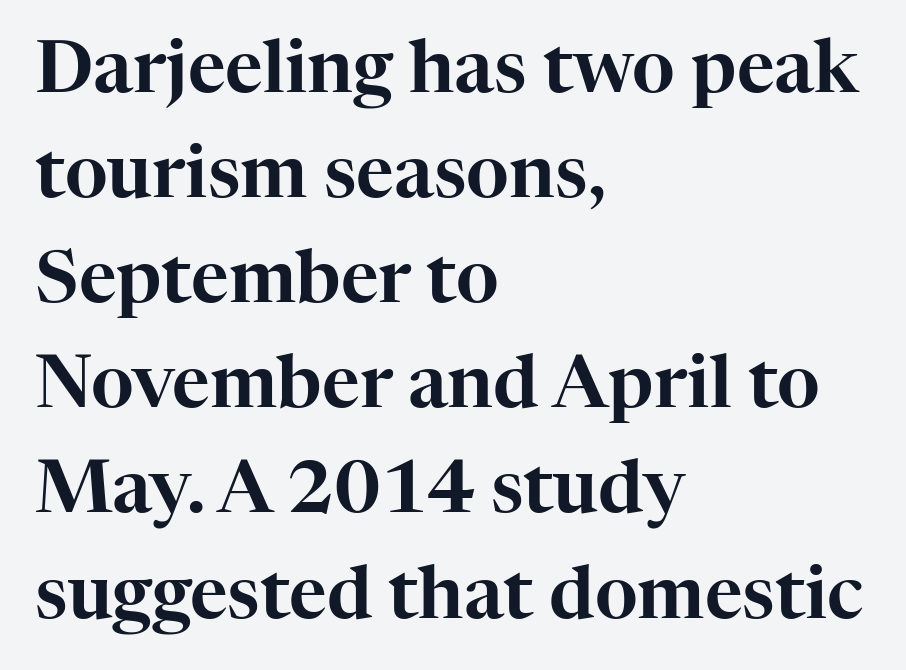
Q: Is the text italic (slanted)? A: No, it is upright.
Q: Is the typeface a serif or a sans-serif typeface? A: Serif.
Q: Is the text underlined? A: No.
Q: How is the paragraph aligned? A: Left-aligned.
Q: Is the spacing between letters normal or unusually wide? A: Normal.
Q: Is the spacing between lines tight, normal or loose? A: Normal.
Q: Width (condensed, normal, or wide)? A: Normal.
Q: Stroke contrast? A: High.
Q: x-height? A: Medium.
Q: Monospaced? A: No.
